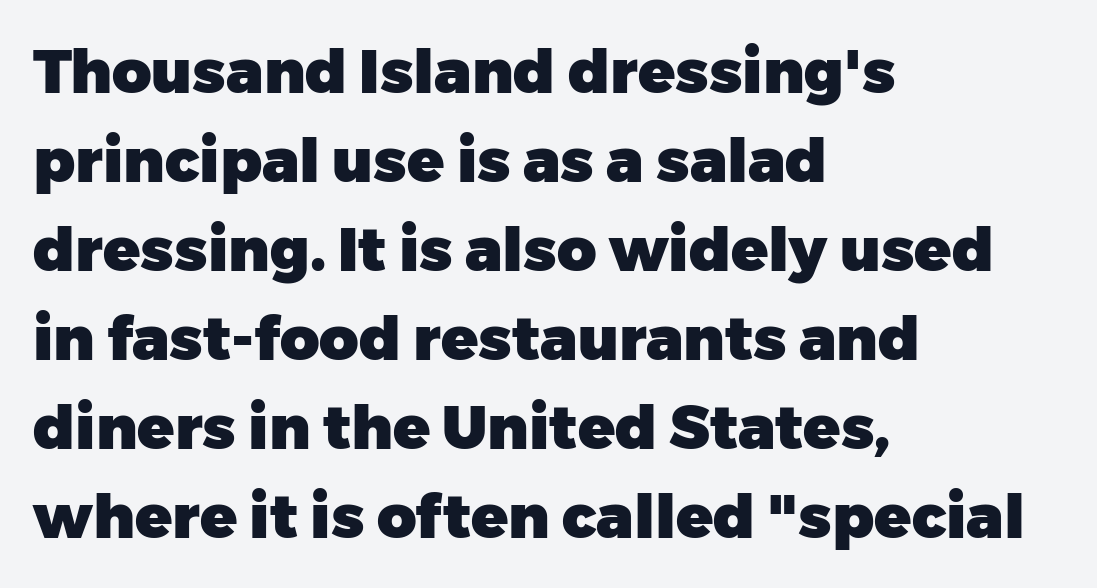
{"serif": "no", "italic": "no", "bold": "yes", "weight": "heavy", "width": "normal", "stroke_contrast": "low", "x_height": "medium", "monospaced": "no", "underline": "no", "align": "left", "line_spacing": "normal", "line_spacing_ratio": 1.46, "letter_spacing": "normal", "letter_spacing_em": 0.0, "glyph_px": 61}
